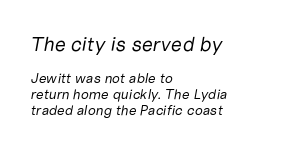
Q: Is the text bold? A: No.
Q: Is the text italic (slanted)? A: Yes, it leans right by about 10 degrees.
Q: Is the text underlined? A: No.
Q: How is the paragraph aligned? A: Left-aligned.
Q: Is the spacing between letters normal or unusually wide? A: Normal.
Q: Is the spacing between lines tight, normal or loose? A: Tight.
Q: Which block of text is set in a larger size, the first (top) or the second (bottom)? A: The first (top) one.
